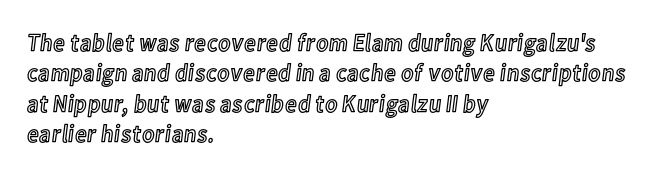
The letterforms sit shoulder to shoulder at normal distance. Compared with a centered layout, this one pins lines to the left instead. Descenders are the only things crossing below the line.
